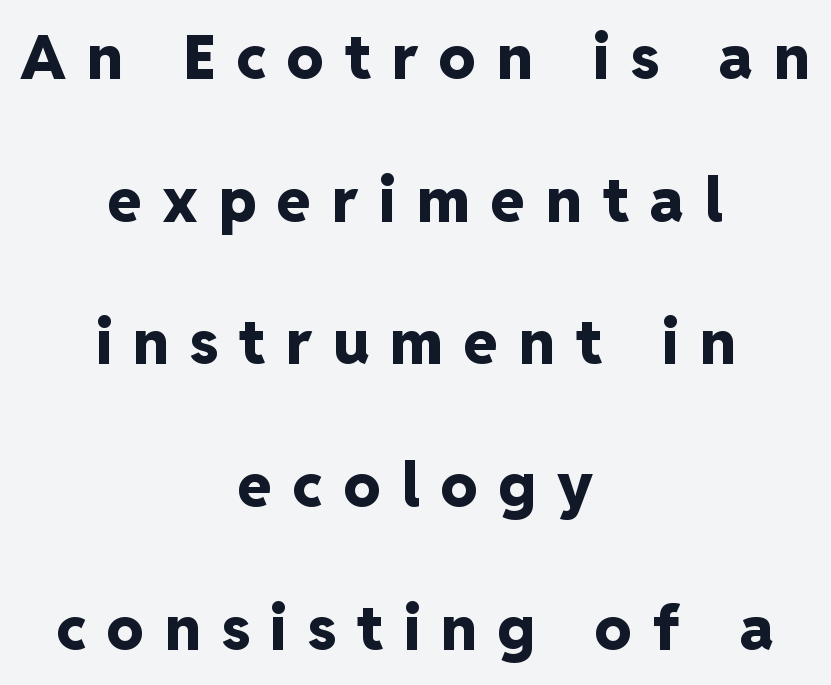
The image shows 61 px heavy sans-serif type, upright; set centered, loose line spacing (2.34x), unusually wide letter spacing (+0.35 em), not underlined; low stroke contrast and a medium x-height.
